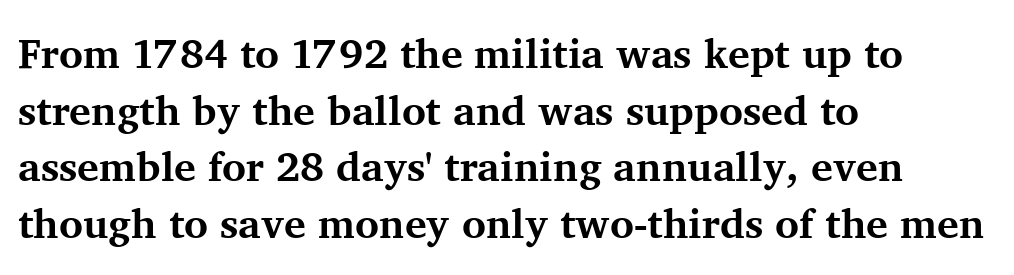
The image shows 41 px bold serif type, upright; set left-aligned, normal line spacing (1.38x), normal letter spacing, not underlined; medium stroke contrast and a medium x-height.
